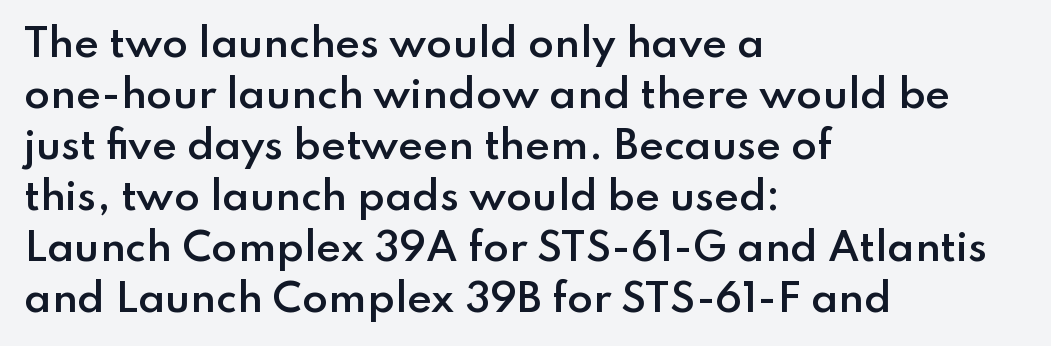
{"serif": "no", "italic": "no", "bold": "semi", "weight": "semibold", "width": "normal", "stroke_contrast": "low", "x_height": "small", "monospaced": "no", "underline": "no", "align": "left", "line_spacing": "normal", "line_spacing_ratio": 1.34, "letter_spacing": "normal", "letter_spacing_em": 0.0, "glyph_px": 38}
